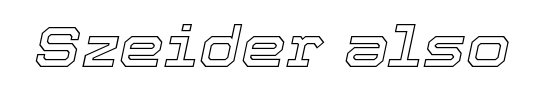
Plain, unruled lines of type. Glyph-to-glyph distance matches everyday printed text. Is this a fixed-width face? No — the glyphs have proportional, varying widths. Italic? Definitely — the glyphs are oblique.
